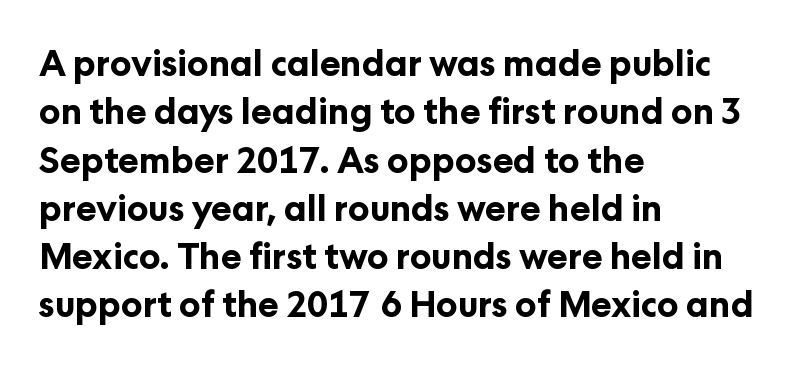
{"serif": "no", "italic": "no", "bold": "yes", "weight": "bold", "width": "normal", "stroke_contrast": "low", "x_height": "medium", "monospaced": "no", "underline": "no", "align": "left", "line_spacing": "normal", "line_spacing_ratio": 1.38, "letter_spacing": "normal", "letter_spacing_em": 0.0, "glyph_px": 35}
